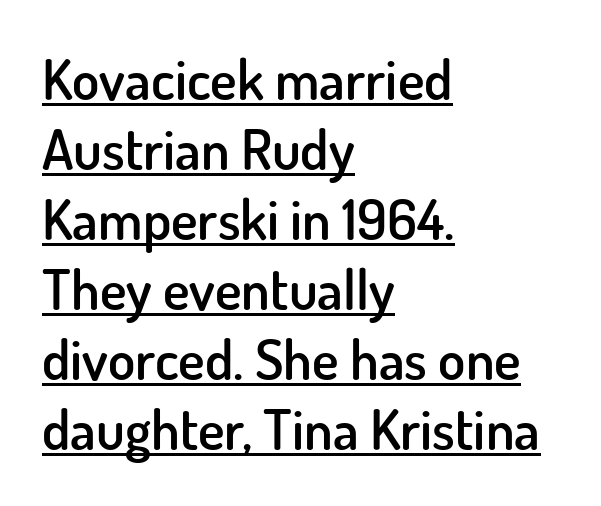
Q: Is the text bold? A: Semi-bold.
Q: Is the text italic (slanted)? A: No, it is upright.
Q: Is the typeface a serif or a sans-serif typeface? A: Sans-serif.
Q: Is the text underlined? A: Yes.
Q: How is the paragraph aligned? A: Left-aligned.
Q: Is the spacing between letters normal or unusually wide? A: Normal.
Q: Is the spacing between lines tight, normal or loose? A: Normal.
Q: Width (condensed, normal, or wide)? A: Normal.
Q: Stroke contrast? A: Low.
Q: x-height? A: Small.
Q: Monospaced? A: No.
